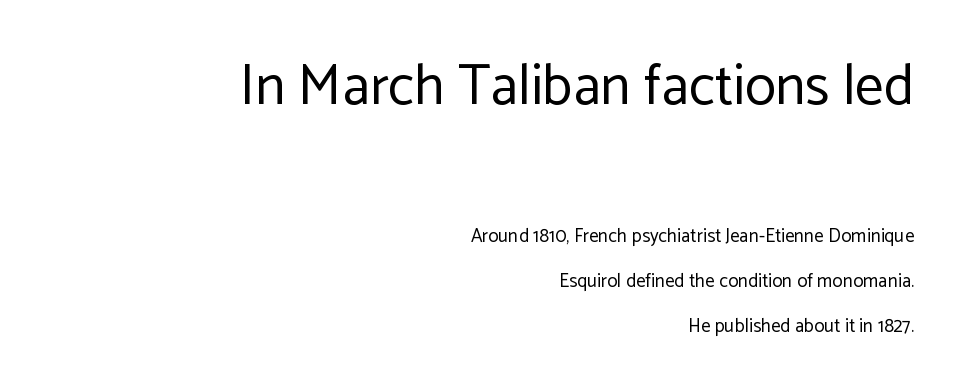
Q: Is the text bold? A: No.
Q: Is the text italic (slanted)? A: No, it is upright.
Q: Is the typeface a serif or a sans-serif typeface? A: Sans-serif.
Q: Is the text underlined? A: No.
Q: How is the paragraph aligned? A: Right-aligned.
Q: Is the spacing between letters normal or unusually wide? A: Normal.
Q: Is the spacing between lines tight, normal or loose? A: Loose.
Q: Which block of text is set in a larger size, the first (top) or the second (bottom)? A: The first (top) one.
Q: Width (condensed, normal, or wide)? A: Normal.
Q: Stroke contrast? A: Low.
Q: x-height? A: Medium.
Q: Monospaced? A: No.
